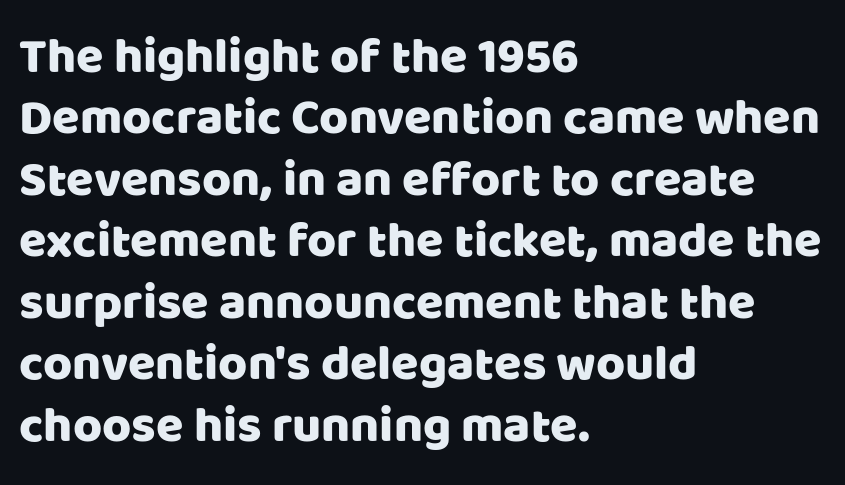
{"serif": "no", "italic": "no", "width": "normal", "stroke_contrast": "low", "x_height": "large", "monospaced": "no", "underline": "no", "align": "left", "line_spacing_ratio": 1.23, "letter_spacing": "normal", "letter_spacing_em": 0.0, "glyph_px": 50}
